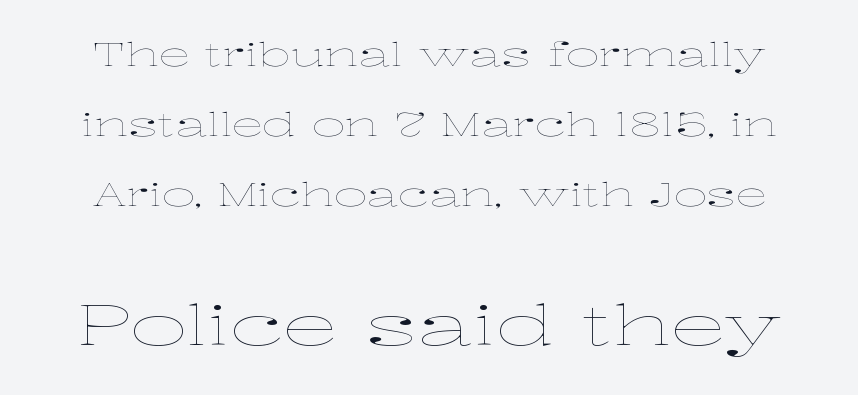
Q: Is the text bold? A: No.
Q: Is the text italic (slanted)? A: No, it is upright.
Q: Is the text underlined? A: No.
Q: Is the spacing between letters normal or unusually wide? A: Normal.
Q: Is the spacing between lines tight, normal or loose? A: Loose.
Q: Which block of text is set in a larger size, the first (top) or the second (bottom)? A: The second (bottom) one.
Q: Width (condensed, normal, or wide)? A: Wide.
Q: Stroke contrast? A: Low.
Q: x-height? A: Medium.
Q: Monospaced? A: No.
